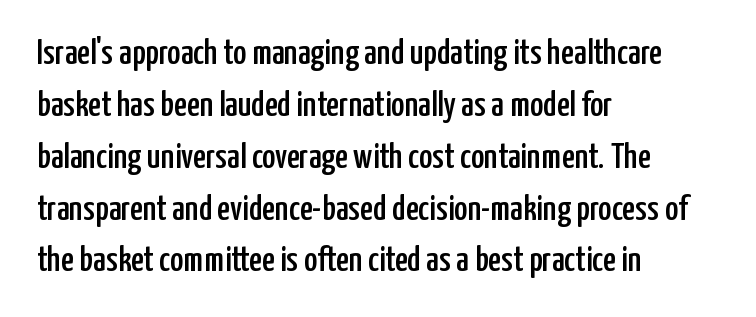
The image shows 36 px condensed sans-serif type, upright; set left-aligned, normal line spacing (1.44x), normal letter spacing, not underlined; low stroke contrast and a medium x-height.
